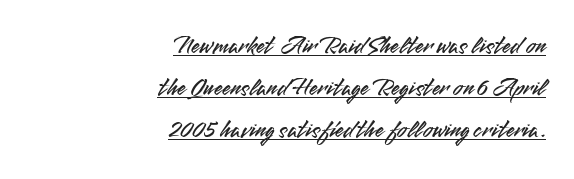
The lettering is marked with a stroke running underneath it. Summary of vertical rhythm: regular, with standard interline spacing. One-word summary of the alignment: right.
